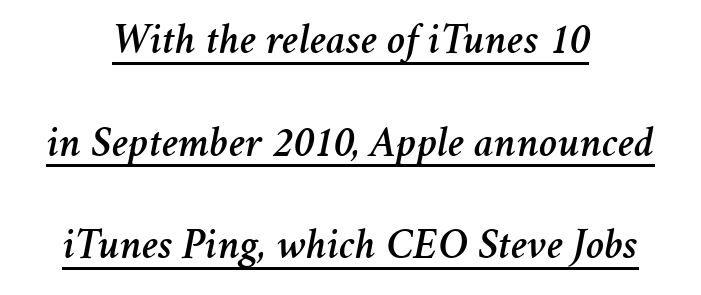
{"italic": "yes", "lean": "right", "slant_degrees": 11, "width": "normal", "stroke_contrast": "medium", "x_height": "medium", "monospaced": "no", "underline": "yes", "align": "center", "line_spacing": "loose", "line_spacing_ratio": 2.33, "letter_spacing": "normal", "letter_spacing_em": 0.0, "glyph_px": 44}
